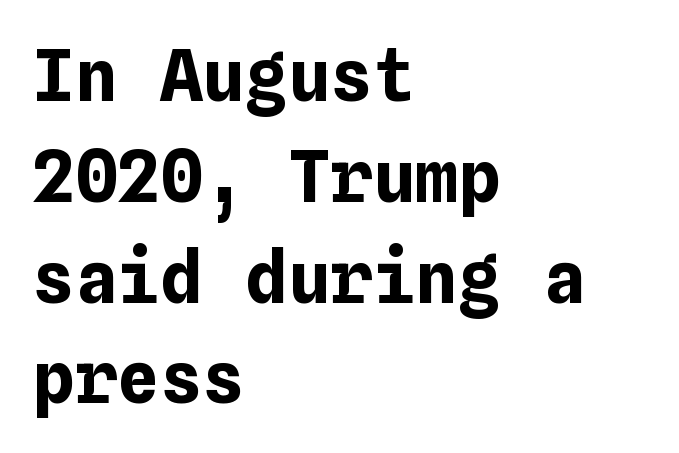
Q: Is the text bold? A: Yes.
Q: Is the text italic (slanted)? A: No, it is upright.
Q: Is the text underlined? A: No.
Q: How is the paragraph aligned? A: Left-aligned.
Q: Is the spacing between letters normal or unusually wide? A: Normal.
Q: Is the spacing between lines tight, normal or loose? A: Normal.
Q: Width (condensed, normal, or wide)? A: Normal.
Q: Stroke contrast? A: Low.
Q: x-height? A: Medium.
